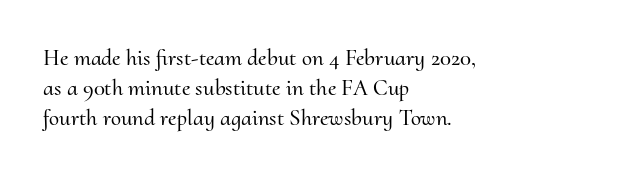
The image shows 23 px text type, upright; set left-aligned, normal line spacing (1.3x), normal letter spacing, not underlined.
